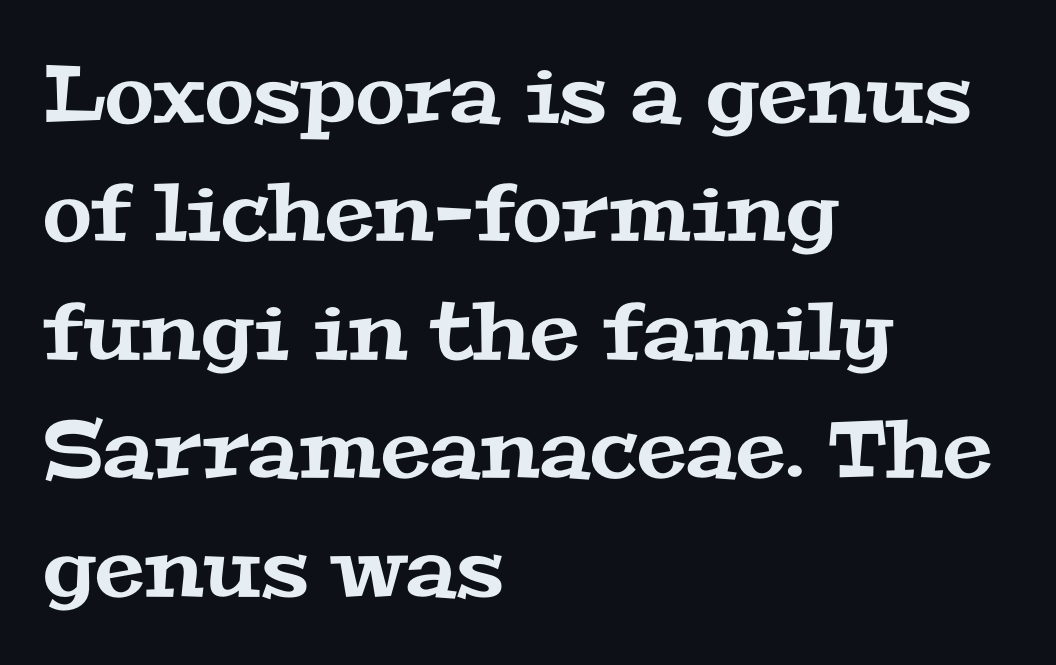
Q: Is the typeface a serif or a sans-serif typeface? A: Serif.
Q: Is the text underlined? A: No.
Q: How is the paragraph aligned? A: Left-aligned.
Q: Is the spacing between letters normal or unusually wide? A: Normal.
Q: Is the spacing between lines tight, normal or loose? A: Normal.
Q: Width (condensed, normal, or wide)? A: Wide.
Q: Stroke contrast? A: Medium.
Q: x-height? A: Medium.
Q: Monospaced? A: No.
